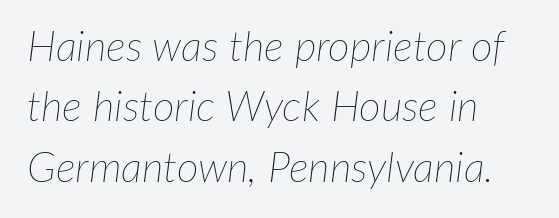
{"italic": "yes", "lean": "right", "slant_degrees": 7, "bold": "no", "weight": "thin", "width": "normal", "stroke_contrast": "low", "x_height": "medium", "monospaced": "no", "underline": "no", "align": "left", "line_spacing": "normal", "line_spacing_ratio": 1.44, "letter_spacing": "normal", "letter_spacing_em": 0.0, "glyph_px": 42}
